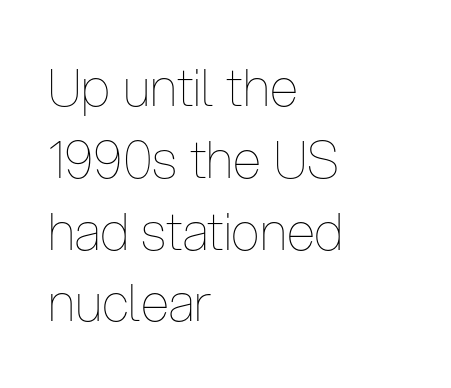
Q: Is the text bold? A: No.
Q: Is the text italic (slanted)? A: No, it is upright.
Q: Is the text underlined? A: No.
Q: How is the paragraph aligned? A: Left-aligned.
Q: Is the spacing between letters normal or unusually wide? A: Normal.
Q: Is the spacing between lines tight, normal or loose? A: Normal.
Q: Width (condensed, normal, or wide)? A: Condensed.
Q: Stroke contrast? A: Low.
Q: x-height? A: Medium.
Q: Monospaced? A: No.
